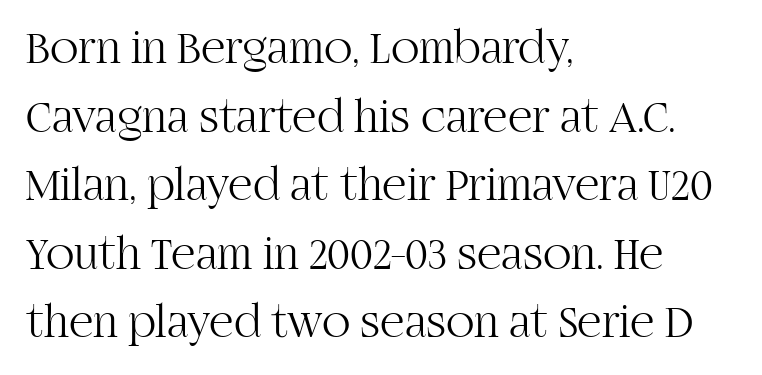
Q: Is the text bold? A: No.
Q: Is the text italic (slanted)? A: No, it is upright.
Q: Is the typeface a serif or a sans-serif typeface? A: Serif.
Q: Is the text underlined? A: No.
Q: How is the paragraph aligned? A: Left-aligned.
Q: Is the spacing between letters normal or unusually wide? A: Normal.
Q: Is the spacing between lines tight, normal or loose? A: Normal.
Q: Width (condensed, normal, or wide)? A: Normal.
Q: Stroke contrast? A: High.
Q: x-height? A: Large.
Q: Monospaced? A: No.
